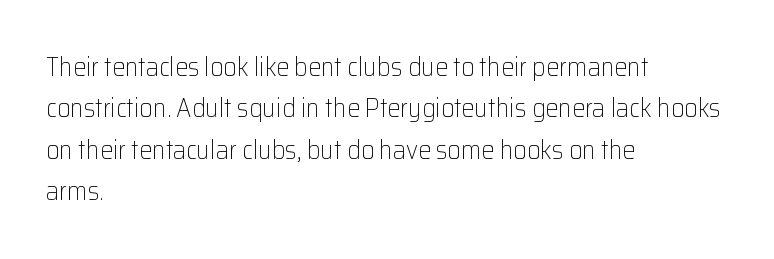
The image shows 26 px text type, upright; set left-aligned, normal line spacing (1.59x), normal letter spacing, not underlined.
